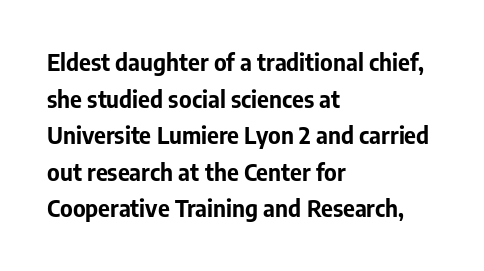
Visually the block forms a straight wall on the left and a jagged coastline on the right. The letters are bold, with thick, heavy strokes. The gap between lines stays unmarked. This sample keeps an unexceptional amount of space between lines. The horizontal fit of the characters is conventional and even. Vertical strokes here are truly vertical.
